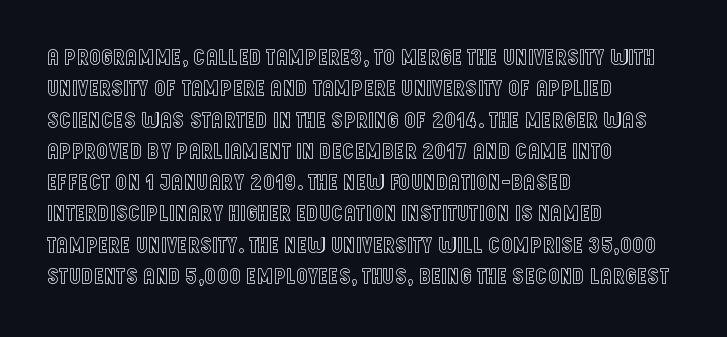
Q: Is the text italic (slanted)? A: No, it is upright.
Q: Is the text underlined? A: No.
Q: How is the paragraph aligned? A: Left-aligned.
Q: Is the spacing between letters normal or unusually wide? A: Normal.
Q: Is the spacing between lines tight, normal or loose? A: Normal.
